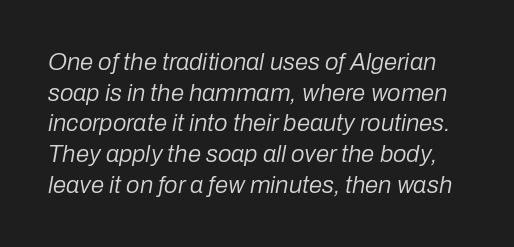
The letters look calm and open, with moderate or lighter stems. The area under the type is left untouched. An italicized treatment has been applied to the whole sample. Does extra space separate the letters? No, they use regular spacing. Interline gaps are of average width in this sample.
